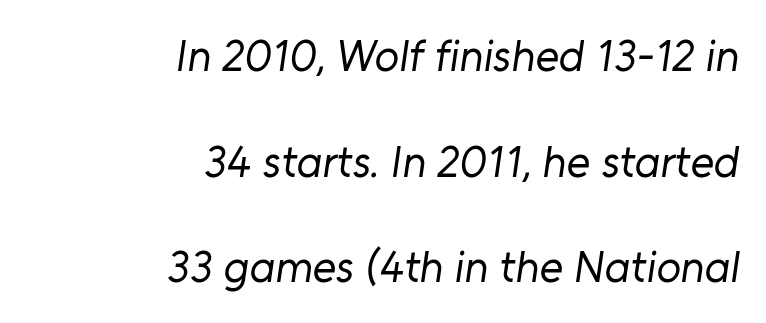
The image shows 45 px regular-weight sans-serif type; set right-aligned, loose line spacing (2.35x), normal letter spacing, not underlined; low stroke contrast and a medium x-height.
